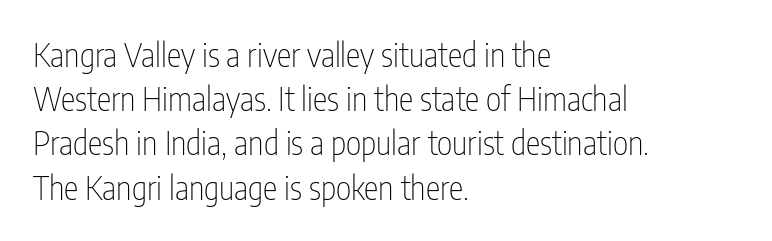
The type family on display is of the sans-serif kind. Varying glyph widths throughout — classic text-font behaviour. Posture: vertical. This rendering uses left alignment, leaving the right contour irregular. The space between consecutive lines is moderate. Only glyphs here, with clear space below each row.
